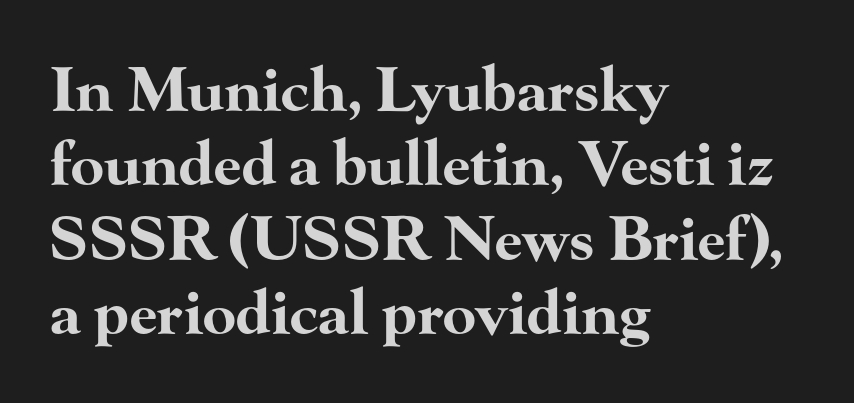
Character widths vary here, with narrow letters taking less room than wide ones. No word sits above an underline. Look at the stroke-to-counter ratio: heavy, a bold. This rendering uses left alignment, leaving the right contour irregular. This rendering employs a face with finishing strokes, i.e., a serif.
